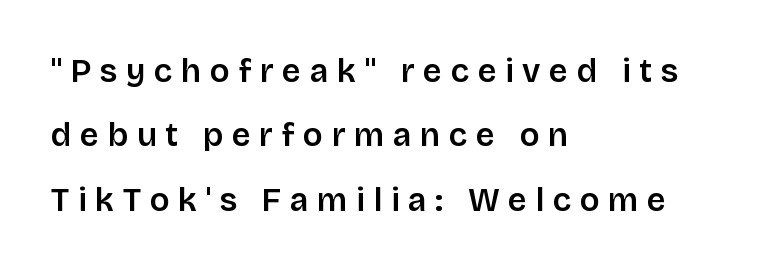
{"serif": "no", "italic": "no", "width": "normal", "stroke_contrast": "low", "x_height": "large", "monospaced": "no", "underline": "no", "align": "left", "line_spacing": "loose", "line_spacing_ratio": 1.95, "letter_spacing": "wide", "letter_spacing_em": 0.26, "glyph_px": 33}
